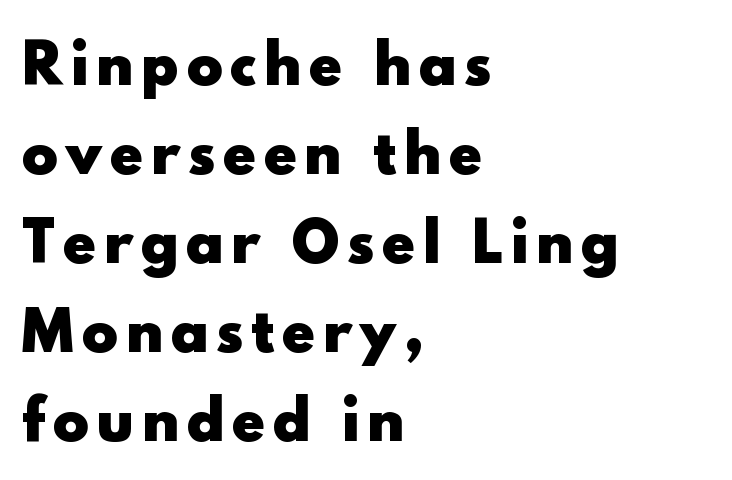
Q: Is the text bold? A: Yes.
Q: Is the text italic (slanted)? A: No, it is upright.
Q: Is the typeface a serif or a sans-serif typeface? A: Sans-serif.
Q: Is the text underlined? A: No.
Q: How is the paragraph aligned? A: Left-aligned.
Q: Is the spacing between lines tight, normal or loose? A: Normal.
Q: Width (condensed, normal, or wide)? A: Normal.
Q: x-height? A: Small.
Q: Monospaced? A: No.
